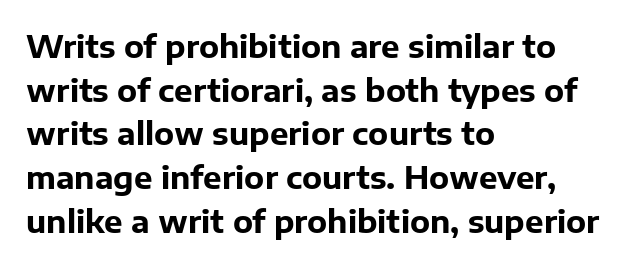
The image shows 31 px bold sans-serif type, upright; set left-aligned, normal line spacing (1.41x), normal letter spacing, not underlined; low stroke contrast and a medium x-height.
